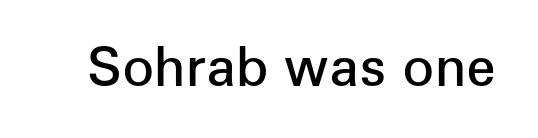
Nope, no serifs anywhere on these letters. Students, note that the glyphs here touch the page at normal intervals. The specimen reads as upright at a glance. Do the characters align in a grid? No, the font is proportional. Underline: absent.
